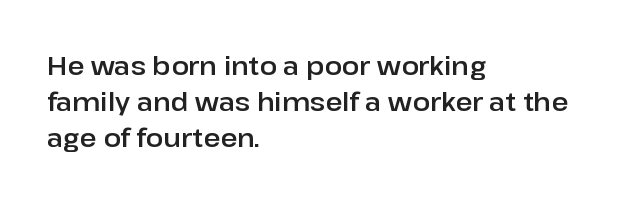
This is roman type, the default non-slanted kind. Standard letterfit; no display-style spreading of the glyphs. Evenly set lines give the paragraph a standard silhouette. The specimen omits any rule beneath the text block's lines. The paragraph shown leans on its left margin.
